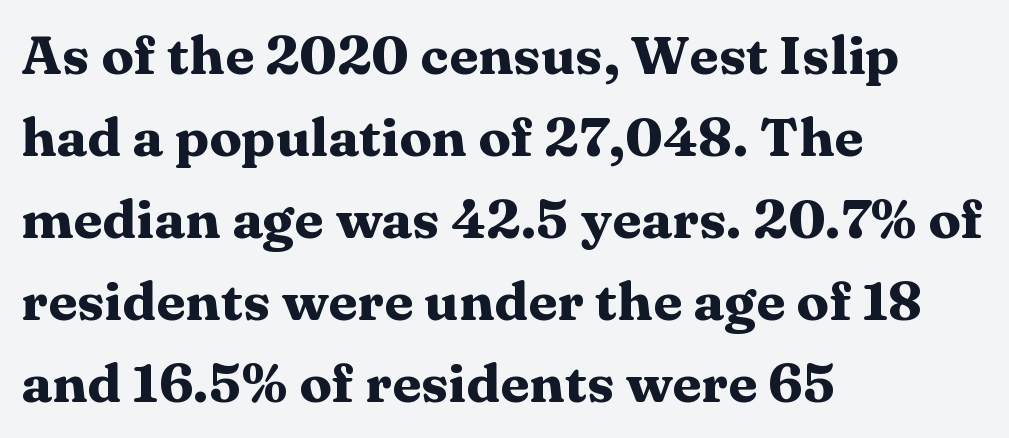
{"serif": "yes", "italic": "no", "bold": "yes", "weight": "heavy", "width": "wide", "stroke_contrast": "medium", "x_height": "medium", "monospaced": "no", "underline": "no", "align": "left", "line_spacing": "normal", "line_spacing_ratio": 1.52, "letter_spacing": "normal", "letter_spacing_em": 0.0, "glyph_px": 54}
